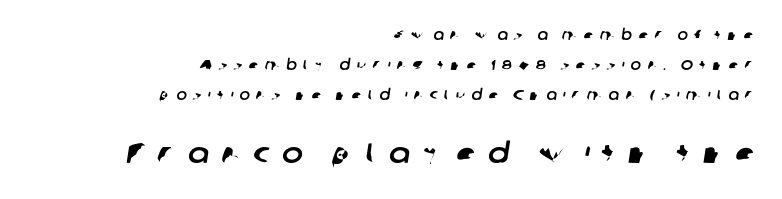
A typesetter would call this leading open, well beyond the default. Does extra space separate the letters? Yes, quite a lot of it. Is this a fixed-width face? No — the glyphs have proportional, varying widths. I'd call this a sans setting — the letters go barefoot. These two chunks differ in scale, with the bottom chunk taking the larger measure.
